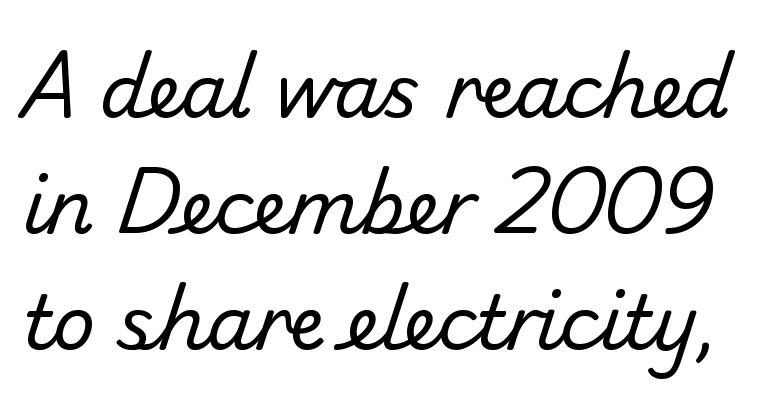
Ink coverage per letter is moderate at most. This rendering features lettering with no underline. Quick note: interline space is typical. The tracking reads as untouched default to a designer's eye.
